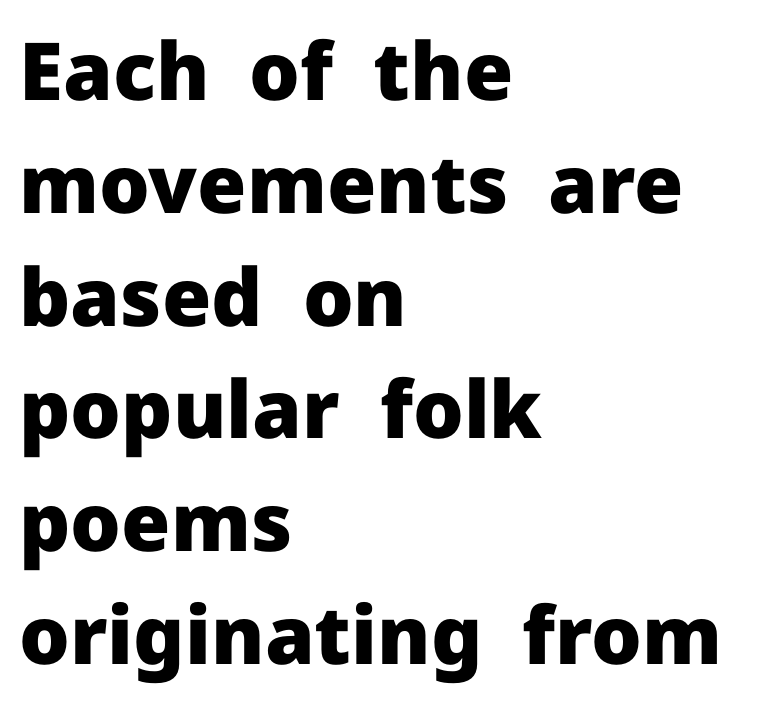
Q: Is the text bold? A: Yes.
Q: Is the text italic (slanted)? A: No, it is upright.
Q: Is the typeface a serif or a sans-serif typeface? A: Sans-serif.
Q: Is the text underlined? A: No.
Q: How is the paragraph aligned? A: Left-aligned.
Q: Is the spacing between letters normal or unusually wide? A: Normal.
Q: Is the spacing between lines tight, normal or loose? A: Normal.
Q: Width (condensed, normal, or wide)? A: Normal.
Q: Stroke contrast? A: Low.
Q: x-height? A: Medium.
Q: Monospaced? A: No.
